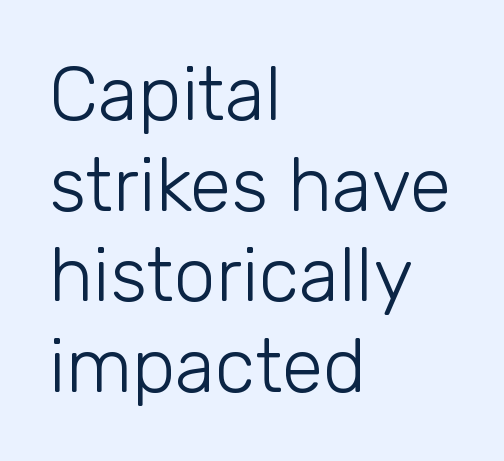
Q: Is the text bold? A: No.
Q: Is the text italic (slanted)? A: No, it is upright.
Q: Is the typeface a serif or a sans-serif typeface? A: Sans-serif.
Q: Is the text underlined? A: No.
Q: How is the paragraph aligned? A: Left-aligned.
Q: Is the spacing between letters normal or unusually wide? A: Normal.
Q: Width (condensed, normal, or wide)? A: Normal.
Q: Stroke contrast? A: Low.
Q: x-height? A: Medium.
Q: Monospaced? A: No.
